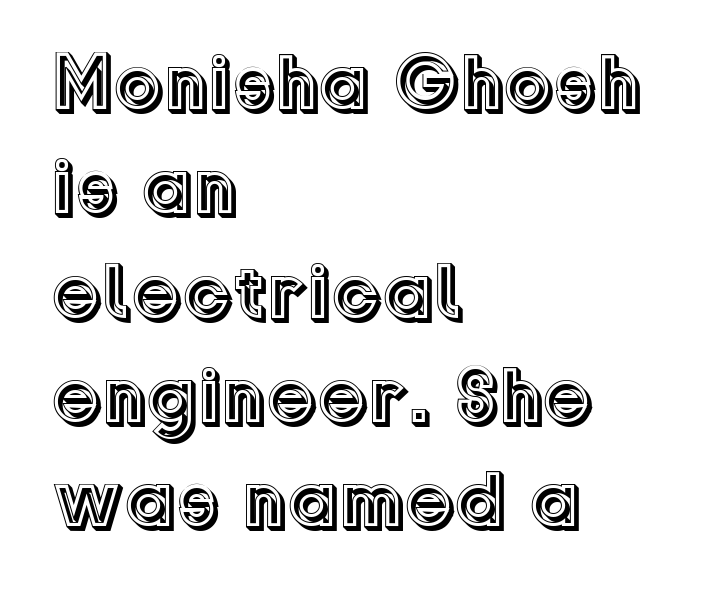
The image shows 79 px text type, upright; set left-aligned, normal line spacing (1.32x), normal letter spacing, not underlined; a medium x-height.
